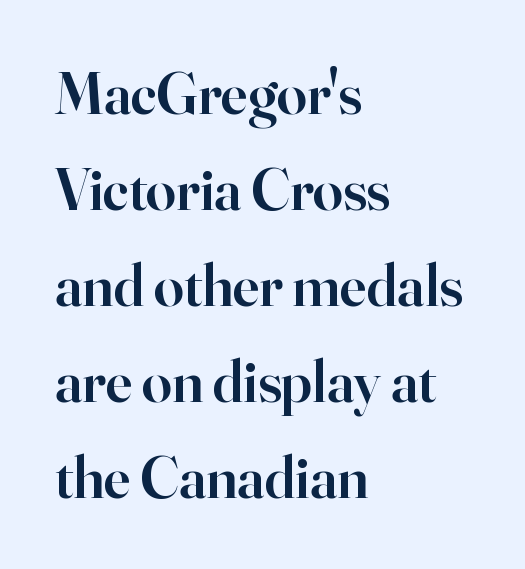
When letters stand straight like this, we call the style roman or upright. Stroke terminals: seriffed. Observe the ordinary spacing: letters are neighbours, not strangers. The baseline area is clear. Looks like regular typesetting: each glyph gets only the width it needs. Summary of vertical rhythm: regular, with standard interline spacing.
